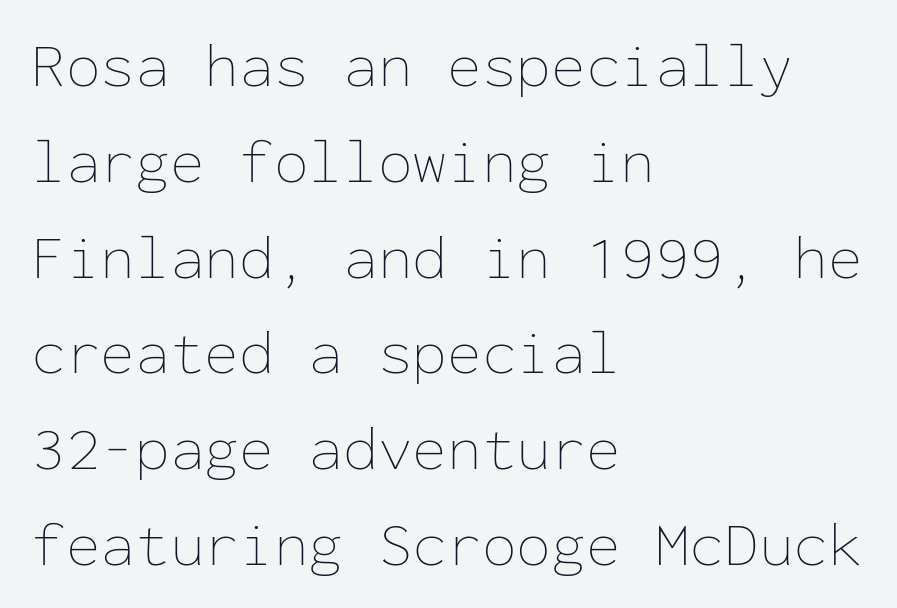
The image shows 63 px thin type, upright, monospaced; set left-aligned, normal line spacing (1.52x), normal letter spacing, not underlined; low stroke contrast and a medium x-height.
